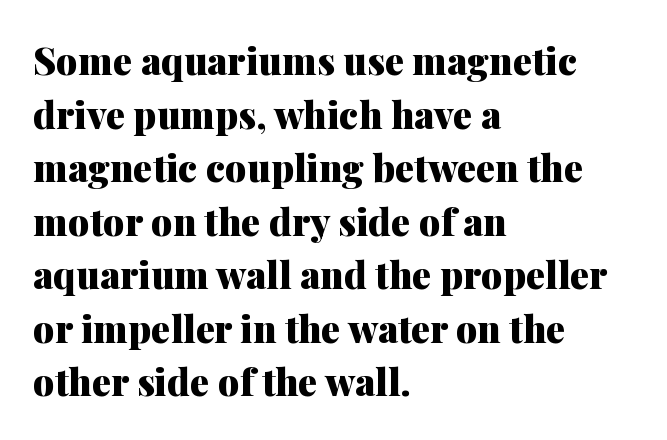
{"serif": "yes", "italic": "no", "bold": "yes", "weight": "heavy", "width": "normal", "stroke_contrast": "medium", "x_height": "medium", "monospaced": "no", "underline": "no", "align": "left", "line_spacing": "normal", "line_spacing_ratio": 1.41, "letter_spacing": "normal", "letter_spacing_em": 0.0, "glyph_px": 38}
